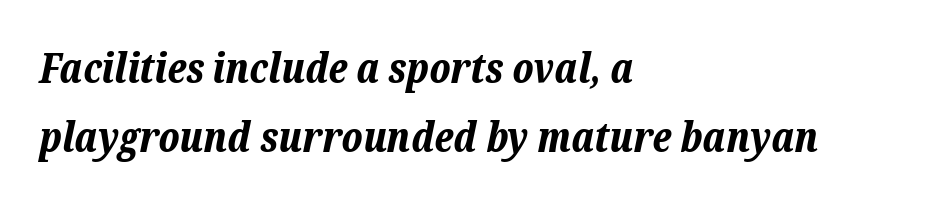
Q: Is the text bold? A: Yes.
Q: Is the text italic (slanted)? A: Yes, it leans right by about 12 degrees.
Q: Is the text underlined? A: No.
Q: How is the paragraph aligned? A: Left-aligned.
Q: Is the spacing between letters normal or unusually wide? A: Normal.
Q: Is the spacing between lines tight, normal or loose? A: Normal.
Q: Width (condensed, normal, or wide)? A: Normal.
Q: Stroke contrast? A: Low.
Q: x-height? A: Medium.
Q: Monospaced? A: No.
